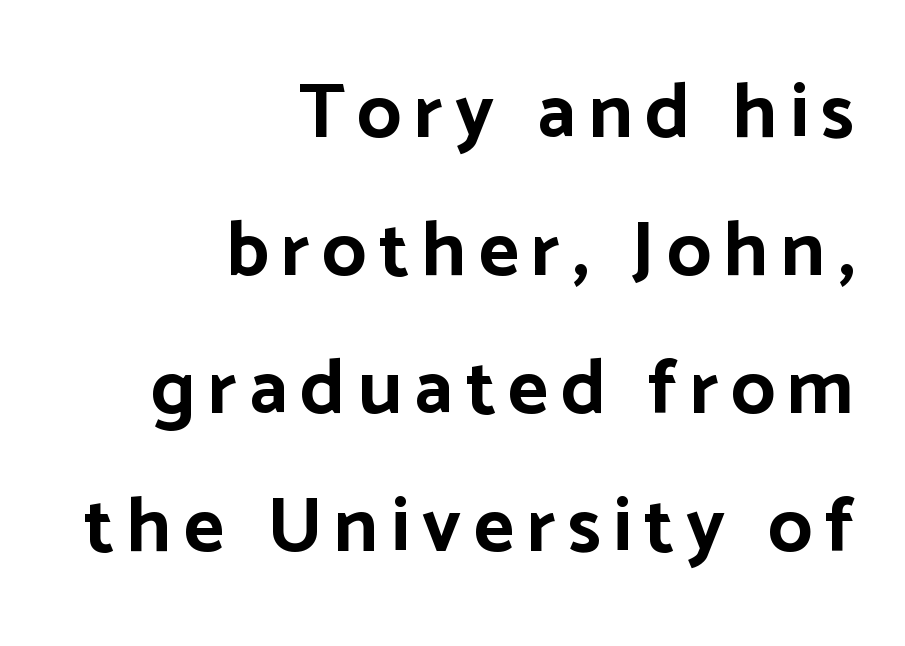
Grotesque or geometric, the face here clearly has no serifs. Line ends are locked; line starts wander. Every letter is thick-stroked: bold, no question. The lettering holds an erect, upright posture throughout. Each row of text sits above clean, open space.
